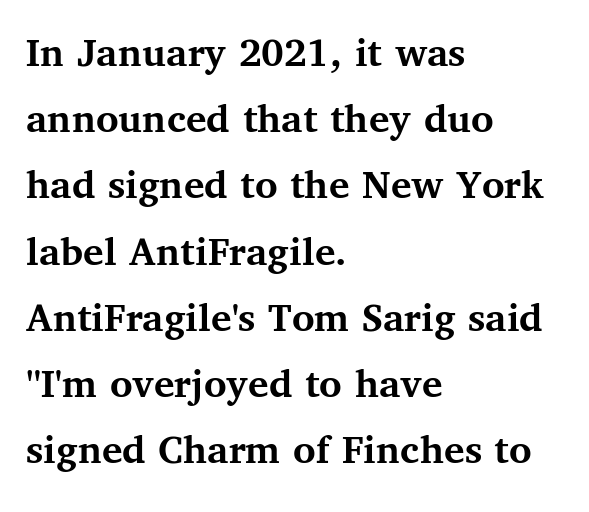
The words here are not underlined. The face used here is rendered with its standard letterfit. The rendering uses a moderate line-height, typical for paragraphs. Observe the serifs anchoring each vertical stroke in this sample. A typesetter would call this proportional, since set widths differ per character. The lines in this sample share a left origin and differ only in where they stop.
